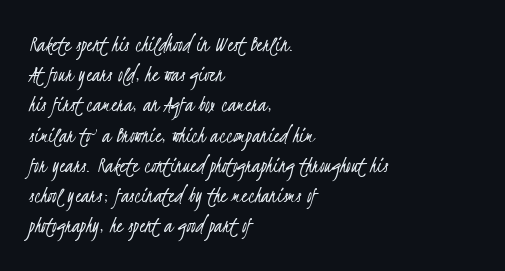
Q: Is the text bold? A: No.
Q: Is the text underlined? A: No.
Q: How is the paragraph aligned? A: Left-aligned.
Q: Is the spacing between letters normal or unusually wide? A: Normal.
Q: Is the spacing between lines tight, normal or loose? A: Normal.
